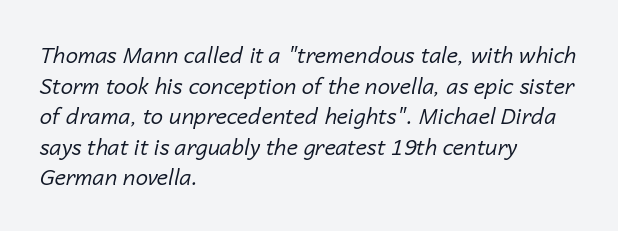
Q: Is the text bold? A: No.
Q: Is the text italic (slanted)? A: Yes, it leans right by about 14 degrees.
Q: Is the text underlined? A: No.
Q: How is the paragraph aligned? A: Left-aligned.
Q: Is the spacing between letters normal or unusually wide? A: Normal.
Q: Is the spacing between lines tight, normal or loose? A: Normal.
